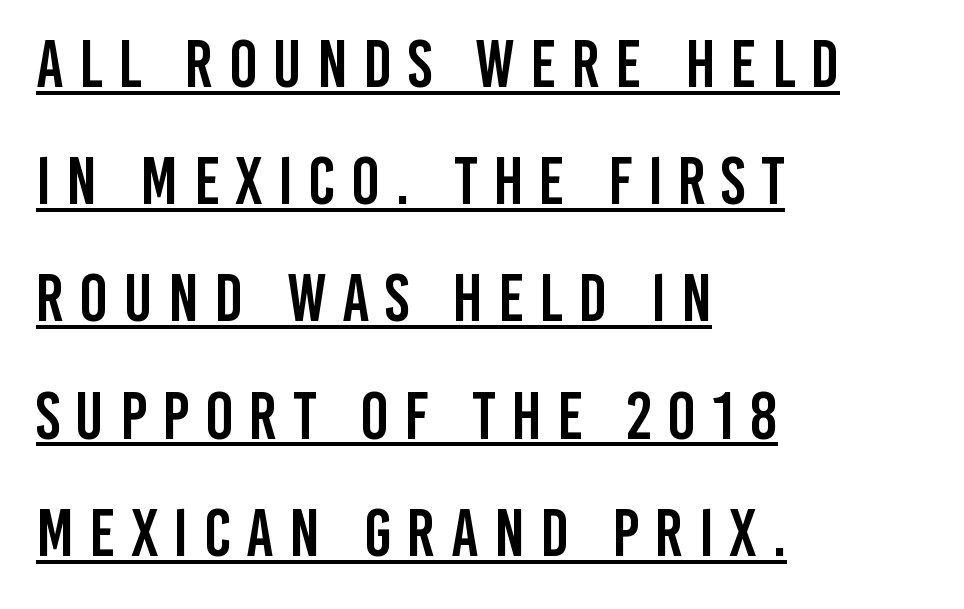
The image shows 67 px condensed sans-serif type, upright; set left-aligned, line spacing 1.75x, unusually wide letter spacing (+0.23 em), underlined; low stroke contrast and a large x-height.
